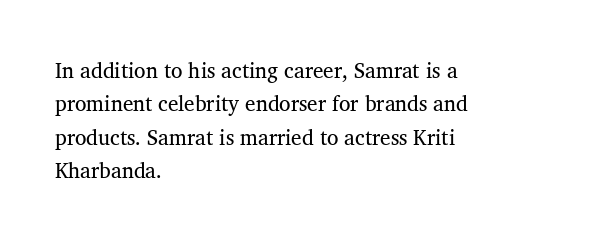
{"italic": "no", "bold": "no", "underline": "no", "align": "left", "line_spacing": "normal", "line_spacing_ratio": 1.59, "letter_spacing": "normal", "letter_spacing_em": 0.0, "glyph_px": 21}
